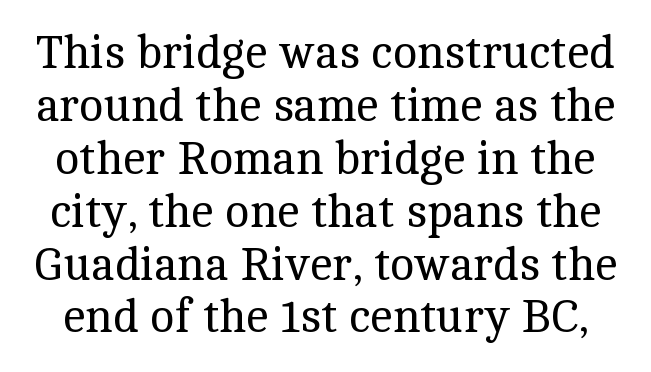
A light-to-regular cut is what we see here. Spacing verdict: proportional, widths tailored to each character. One glance says dense: line gaps are narrower than usual. This is roman type, the default non-slanted kind.
